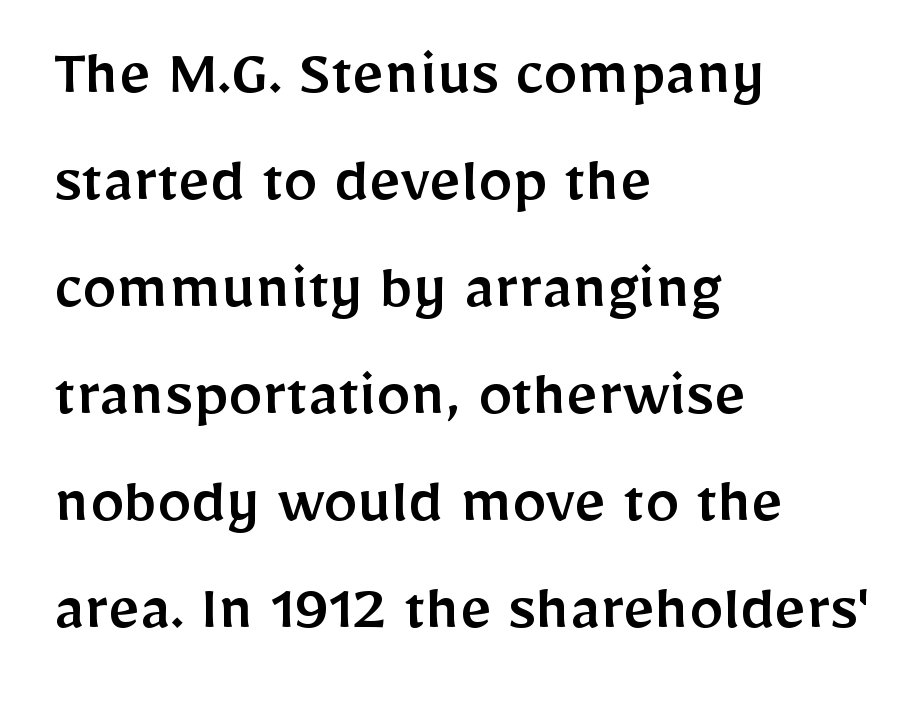
Q: Is the text italic (slanted)? A: No, it is upright.
Q: Is the typeface a serif or a sans-serif typeface? A: Sans-serif.
Q: Is the text underlined? A: No.
Q: How is the paragraph aligned? A: Left-aligned.
Q: Is the spacing between letters normal or unusually wide? A: Normal.
Q: Is the spacing between lines tight, normal or loose? A: Normal.
Q: Width (condensed, normal, or wide)? A: Normal.
Q: Stroke contrast? A: Low.
Q: x-height? A: Medium.
Q: Monospaced? A: No.
